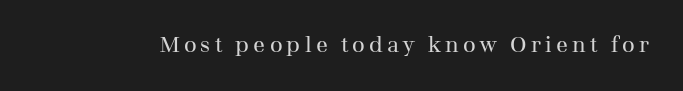
Q: Is the text bold? A: No.
Q: Is the text italic (slanted)? A: No, it is upright.
Q: Is the text underlined? A: No.
